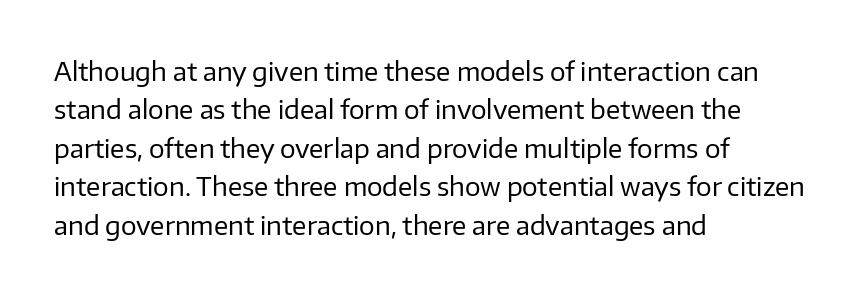
The image shows 26 px text type, upright; set left-aligned, normal line spacing (1.48x), normal letter spacing, not underlined.
